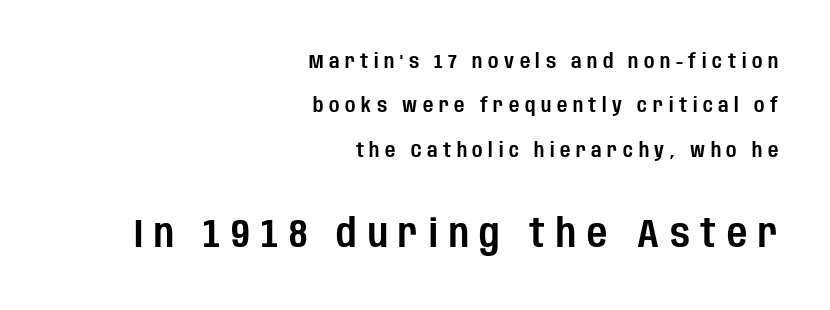
Q: Is the text italic (slanted)? A: No, it is upright.
Q: Is the typeface a serif or a sans-serif typeface? A: Sans-serif.
Q: Is the text underlined? A: No.
Q: How is the paragraph aligned? A: Right-aligned.
Q: Is the spacing between letters normal or unusually wide? A: Unusually wide.
Q: Is the spacing between lines tight, normal or loose? A: Loose.
Q: Which block of text is set in a larger size, the first (top) or the second (bottom)? A: The second (bottom) one.
Q: Width (condensed, normal, or wide)? A: Condensed.
Q: Stroke contrast? A: Low.
Q: x-height? A: Large.
Q: Monospaced? A: No.
